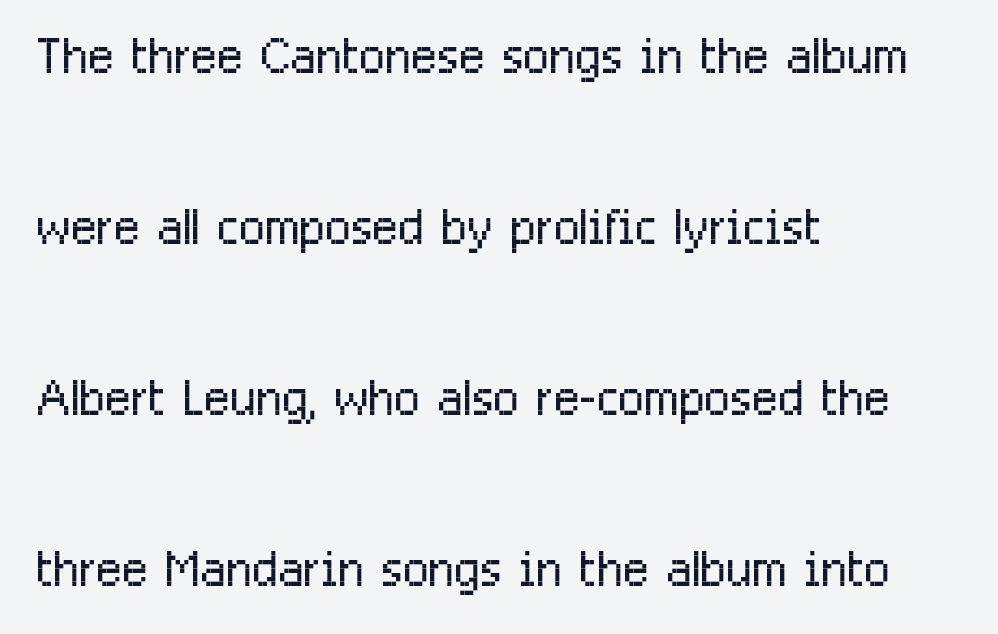
{"serif": "no", "italic": "no", "bold": "no", "weight": "light", "width": "condensed", "stroke_contrast": "low", "x_height": "medium", "monospaced": "no", "underline": "no", "align": "left", "line_spacing": "loose", "line_spacing_ratio": 2.48, "letter_spacing": "normal", "letter_spacing_em": 0.0, "glyph_px": 69}
